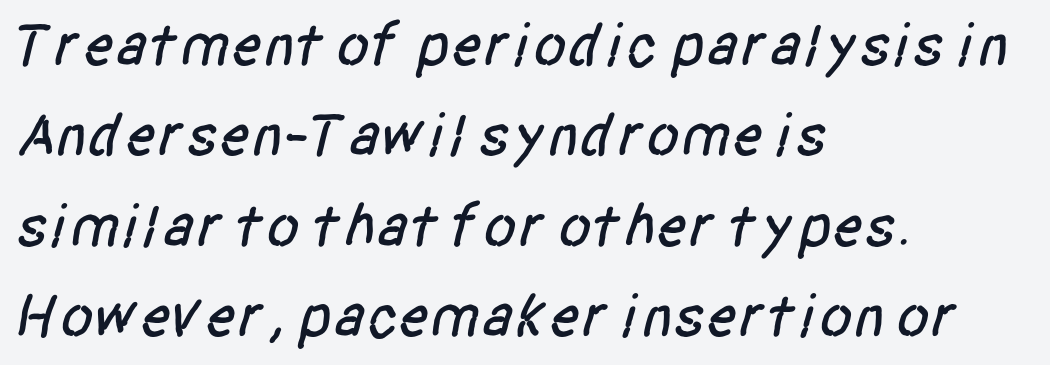
The image shows 61 px condensed sans-serif type; set left-aligned, normal line spacing (1.48x), normal letter spacing, not underlined; low stroke contrast and a large x-height.
